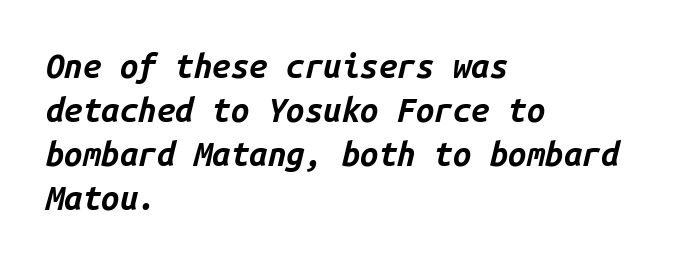
The image shows 33 px bold type, italic (leaning right), monospaced; set left-aligned, normal line spacing (1.33x), normal letter spacing, not underlined; low stroke contrast and a medium x-height.
